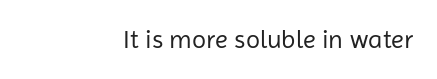
The image shows 26 px text type, upright; set right-aligned, normal letter spacing, not underlined.
